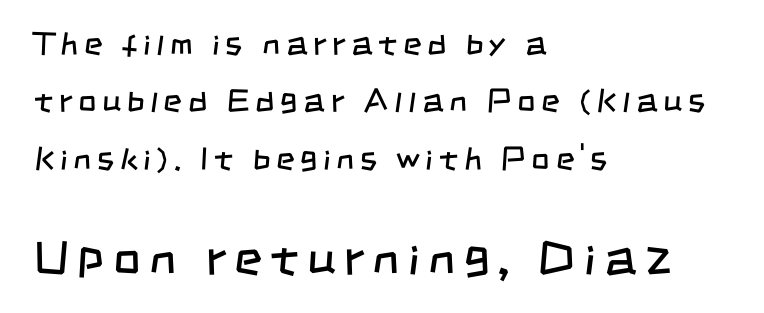
Q: Is the text bold? A: No.
Q: Is the typeface a serif or a sans-serif typeface? A: Sans-serif.
Q: Is the text underlined? A: No.
Q: How is the paragraph aligned? A: Left-aligned.
Q: Which block of text is set in a larger size, the first (top) or the second (bottom)? A: The second (bottom) one.
Q: Width (condensed, normal, or wide)? A: Condensed.
Q: Stroke contrast? A: Low.
Q: x-height? A: Large.
Q: Monospaced? A: No.
